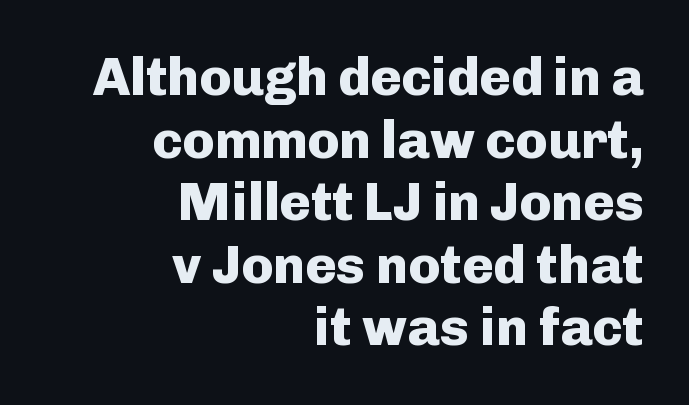
The image shows 53 px heavy sans-serif type, upright; set right-aligned, line spacing 1.18x, normal letter spacing, not underlined; low stroke contrast and a medium x-height.
